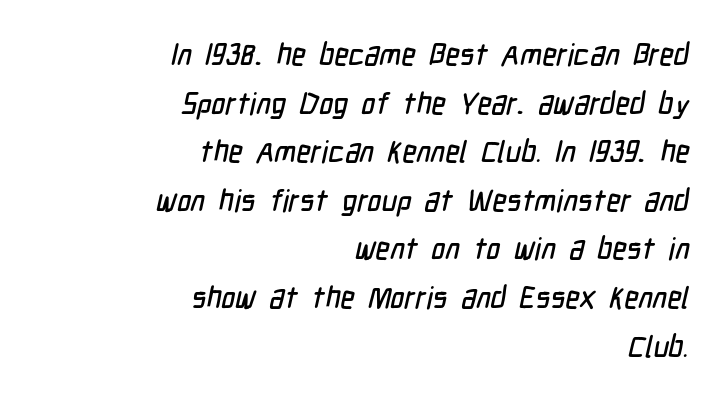
{"serif": "no", "width": "condensed", "stroke_contrast": "low", "x_height": "medium", "monospaced": "no", "underline": "no", "align": "right", "line_spacing": "normal", "line_spacing_ratio": 1.62, "letter_spacing": "normal", "letter_spacing_em": 0.0, "glyph_px": 30}
